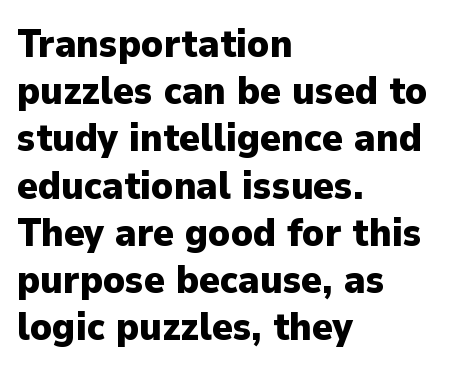
Q: Is the text bold? A: Yes.
Q: Is the text italic (slanted)? A: No, it is upright.
Q: Is the typeface a serif or a sans-serif typeface? A: Sans-serif.
Q: Is the text underlined? A: No.
Q: How is the paragraph aligned? A: Left-aligned.
Q: Is the spacing between letters normal or unusually wide? A: Normal.
Q: Width (condensed, normal, or wide)? A: Normal.
Q: Stroke contrast? A: Low.
Q: x-height? A: Medium.
Q: Monospaced? A: No.
